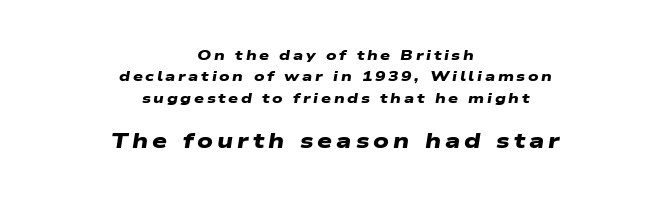
Caption: upper text group reduced, lower text group enlarged. Set as a true bold cut, around the 700 mark. A normal amount of white space separates one row of letters from the next. Teacher's note: observe the equal gaps on both sides — that is centered alignment. Underline: absent.
